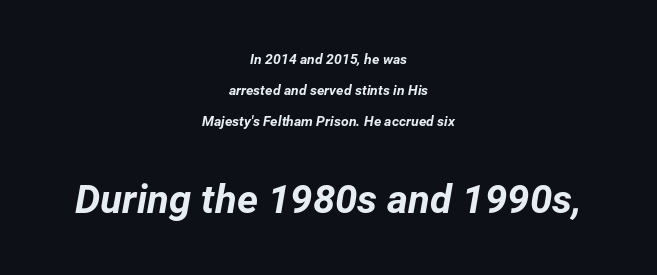
{"italic": "yes", "lean": "right", "slant_degrees": 12, "bold": "yes", "weight": "bold", "width": "normal", "stroke_contrast": "low", "x_height": "medium", "monospaced": "no", "underline": "no", "align": "center", "line_spacing": "loose", "line_spacing_ratio": 2.2, "letter_spacing": "normal", "letter_spacing_em": 0.0, "larger_block": "second", "size_ratio": 2.86, "glyph_px": 40}
